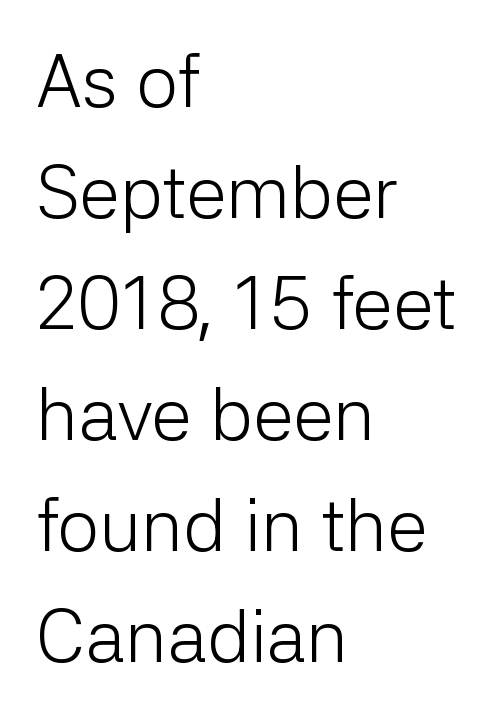
Q: Is the text bold? A: No.
Q: Is the text italic (slanted)? A: No, it is upright.
Q: Is the typeface a serif or a sans-serif typeface? A: Sans-serif.
Q: Is the text underlined? A: No.
Q: How is the paragraph aligned? A: Left-aligned.
Q: Is the spacing between letters normal or unusually wide? A: Normal.
Q: Is the spacing between lines tight, normal or loose? A: Normal.
Q: Width (condensed, normal, or wide)? A: Normal.
Q: Stroke contrast? A: Low.
Q: x-height? A: Medium.
Q: Monospaced? A: No.
